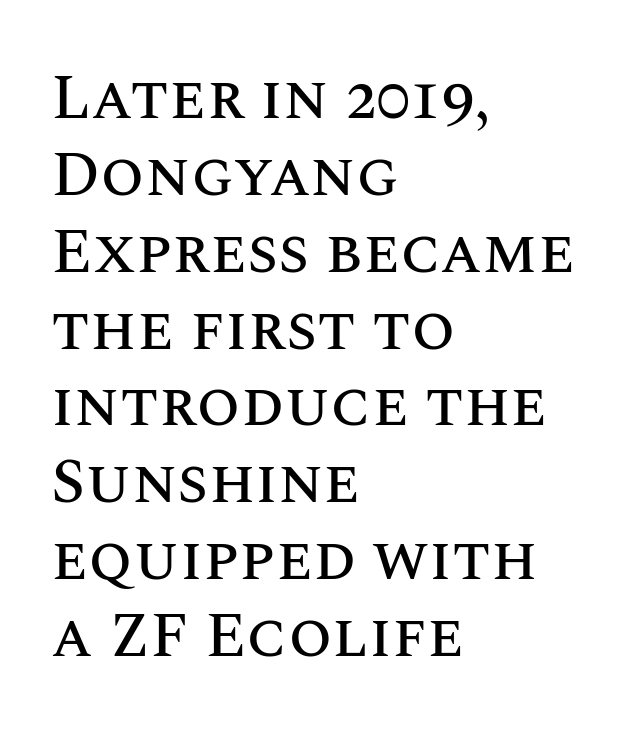
Q: Is the text italic (slanted)? A: No, it is upright.
Q: Is the text underlined? A: No.
Q: How is the paragraph aligned? A: Left-aligned.
Q: Is the spacing between letters normal or unusually wide? A: Normal.
Q: Width (condensed, normal, or wide)? A: Normal.
Q: Stroke contrast? A: Medium.
Q: x-height? A: Large.
Q: Monospaced? A: No.
